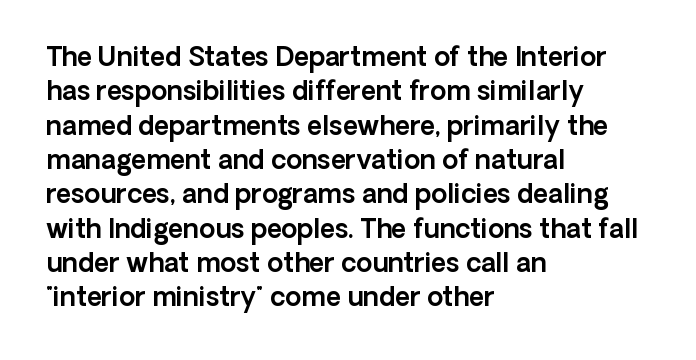
Here the glyphs are tracked normally, forming tight word shapes. Notice how the passage keeps a crisp vertical edge on the left only. A normal amount of white space separates one row of letters from the next. The string is rendered with underlining switched off.
